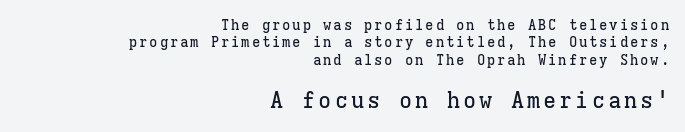
Underlining? Definitely not there. Whoever set this chose a conventional vertical rhythm. The paragraph has a hard right edge and a soft left edge. The letters stand upright; this is a roman face. Bigger letters appear in the bottom chunk; the top chunk is reduced.
